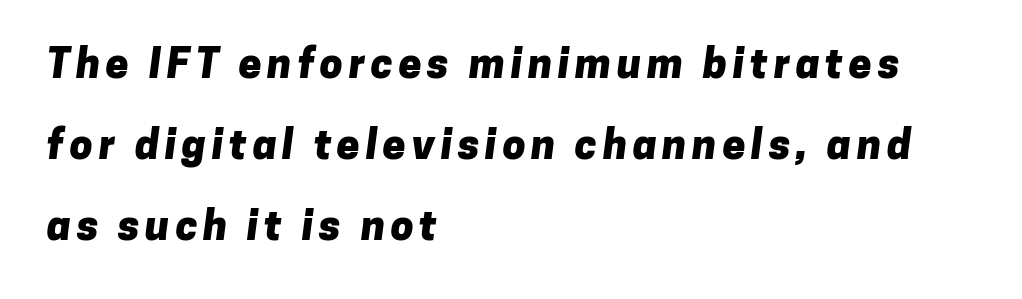
These lines are rendered in a variable-pitch font. Plenty of ink on the page — the face is bold. Does the leading feel generous? Absolutely, it's lavish. You can tell from the bare stems that sans-serif type was used.
